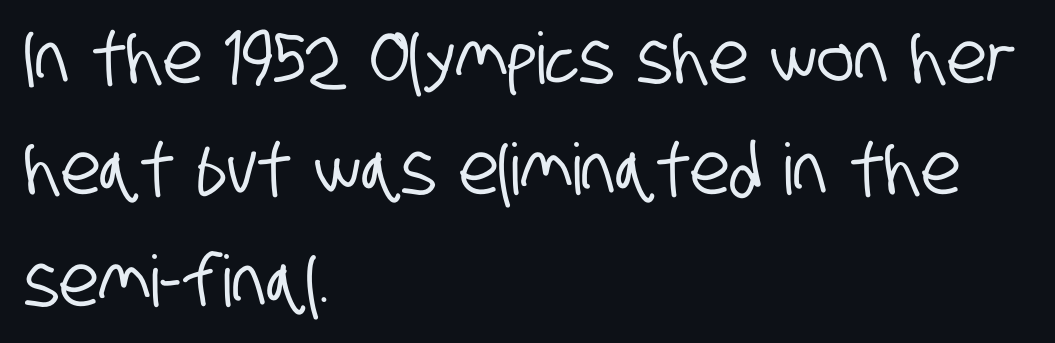
The image shows 71 px condensed sans-serif type; set left-aligned, normal line spacing (1.57x), normal letter spacing, not underlined; low stroke contrast and a large x-height.
